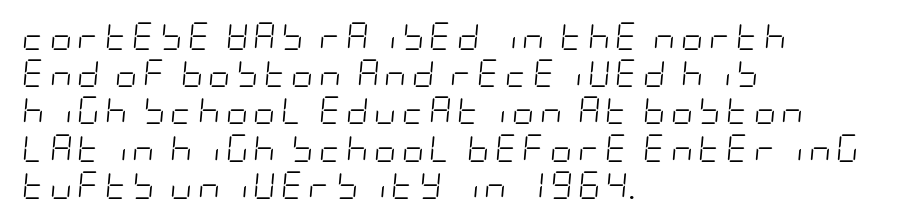
Horizontally, the lines are justified to the leading edge only. The space between consecutive lines is moderate. The strokes are not fattened; the text isn't bold. Any mark beneath the type? The region is blank. In terms of posture, this sample is oblique.
